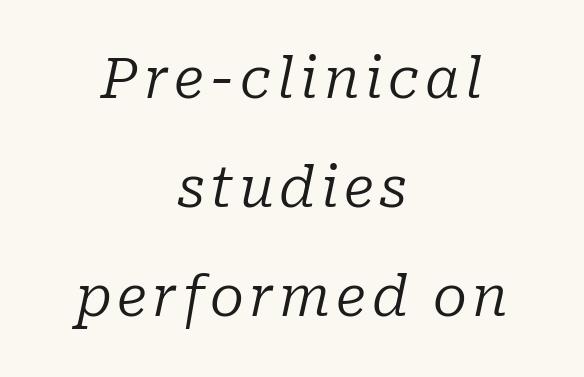
{"serif": "yes", "italic": "yes", "lean": "right", "slant_degrees": 10, "bold": "no", "weight": "regular", "width": "normal", "stroke_contrast": "low", "x_height": "medium", "monospaced": "no", "underline": "no", "align": "center", "line_spacing": "loose", "line_spacing_ratio": 1.95, "glyph_px": 56}
